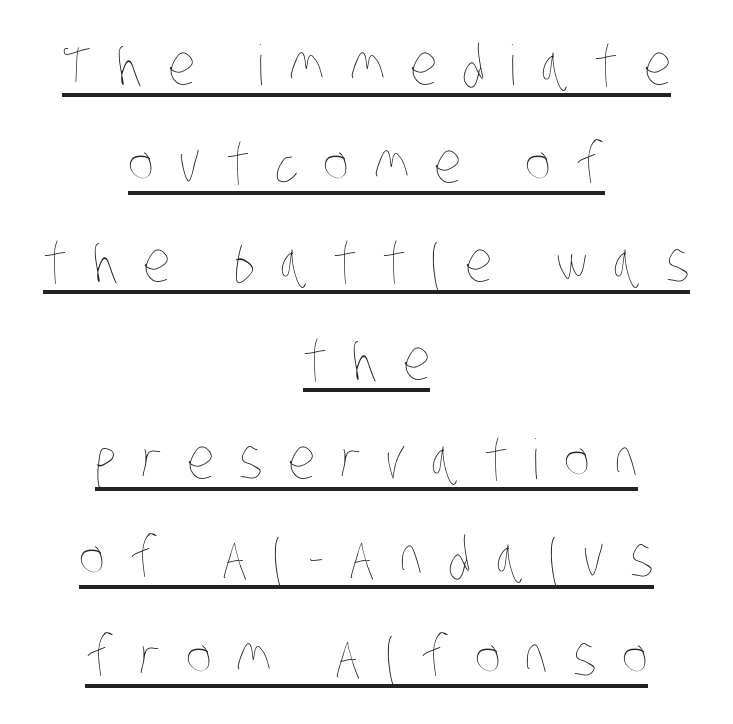
The image shows 55 px thin, condensed type; set centered, line spacing 1.79x, unusually wide letter spacing (+0.45 em), underlined; low stroke contrast and a large x-height.
